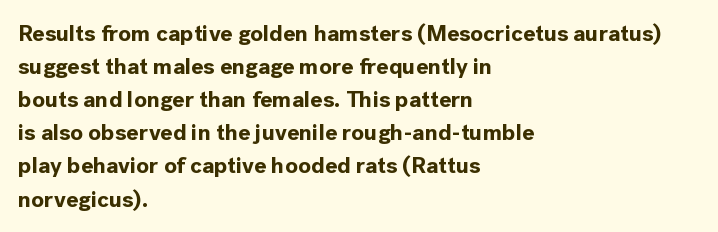
Q: Is the text bold? A: Yes.
Q: Is the text italic (slanted)? A: No, it is upright.
Q: Is the text underlined? A: No.
Q: How is the paragraph aligned? A: Left-aligned.
Q: Is the spacing between letters normal or unusually wide? A: Normal.
Q: Is the spacing between lines tight, normal or loose? A: Normal.
